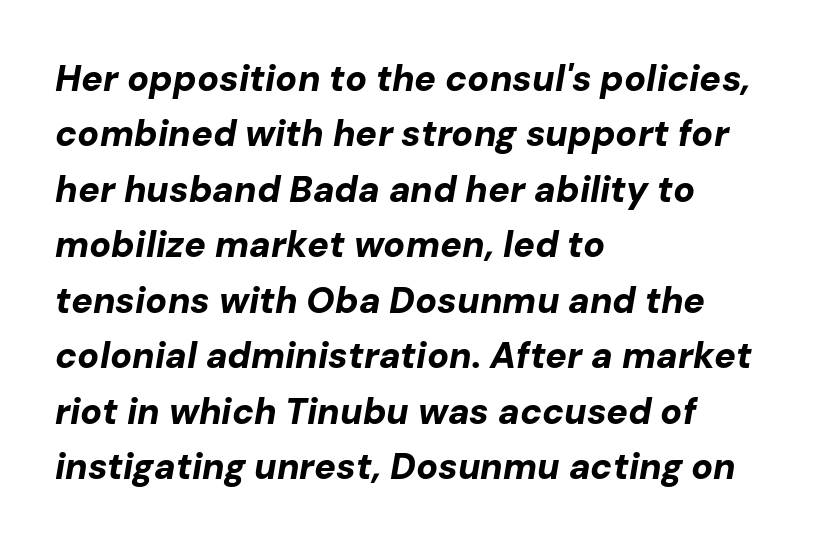
Q: Is the text bold? A: Yes.
Q: Is the text italic (slanted)? A: Yes, it leans right by about 10 degrees.
Q: Is the text underlined? A: No.
Q: How is the paragraph aligned? A: Left-aligned.
Q: Is the spacing between letters normal or unusually wide? A: Normal.
Q: Is the spacing between lines tight, normal or loose? A: Normal.
Q: Width (condensed, normal, or wide)? A: Normal.
Q: Stroke contrast? A: Low.
Q: x-height? A: Medium.
Q: Monospaced? A: No.
